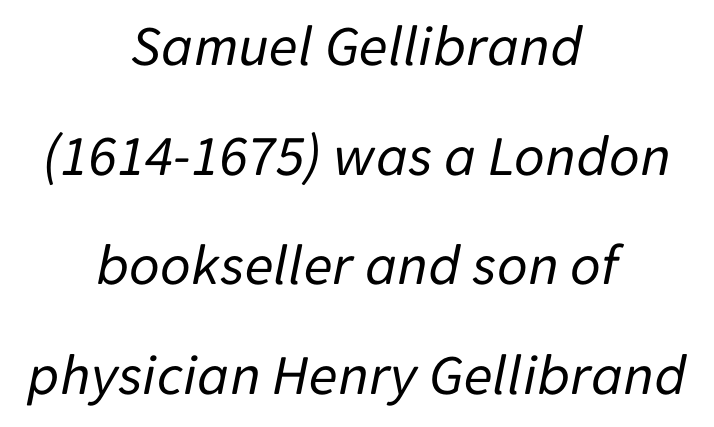
Any mark beneath the type? The region is blank. Leftover space on each line is divided equally before and after the words. Proportional: the letters do not fall into vertical columns. Every character sits at an angle, as italics do.
